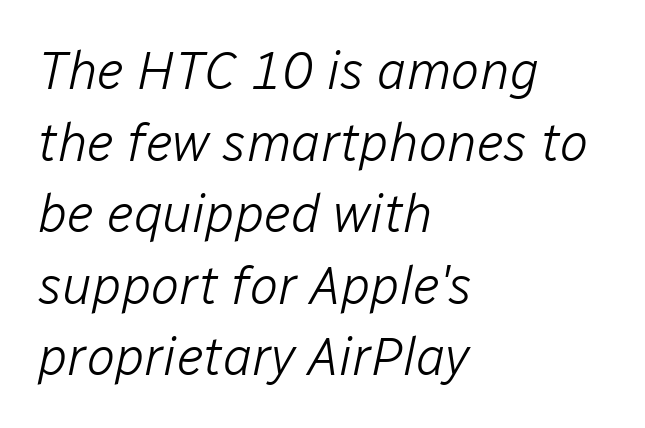
If you drew a ruler down the left edge, every line would touch it. When letters slant like this, we call the style italic. These glyphs show unthickened strokes, regular width or finer. Regarding leading, the lines here are spaced in the standard way. This sample has the flowing, uneven cadence of proportional lettering.
